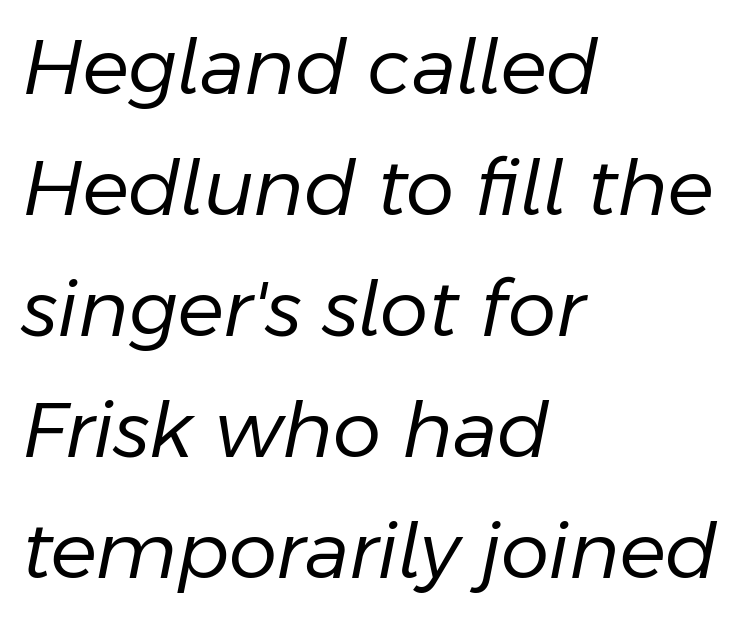
{"italic": "yes", "lean": "right", "slant_degrees": 11, "bold": "no", "weight": "regular", "width": "normal", "stroke_contrast": "low", "x_height": "medium", "monospaced": "no", "underline": "no", "align": "left", "line_spacing": "normal", "line_spacing_ratio": 1.57, "letter_spacing": "normal", "letter_spacing_em": 0.0, "glyph_px": 77}
